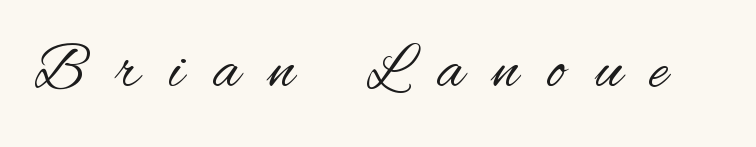
The image shows 63 px regular-weight, condensed sans-serif type; set unusually wide letter spacing (+0.47 em), not underlined; medium stroke contrast and a small x-height.
